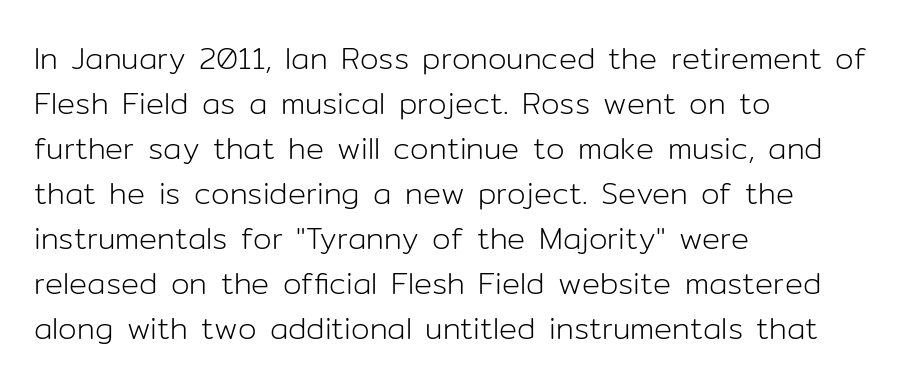
The weight would be labelled regular, book, light, or lighter still. Font category for this specimen: sans-serif. These lines are rendered in a variable-pitch font. Is the letter spacing exaggerated? No — it looks like the ordinary default.
